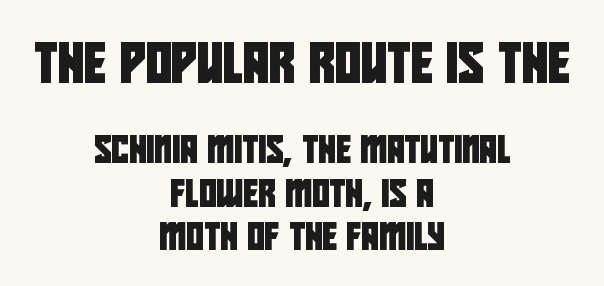
Q: Is the typeface a serif or a sans-serif typeface? A: Sans-serif.
Q: Is the text underlined? A: No.
Q: How is the paragraph aligned? A: Centered.
Q: Is the spacing between letters normal or unusually wide? A: Normal.
Q: Is the spacing between lines tight, normal or loose? A: Normal.
Q: Which block of text is set in a larger size, the first (top) or the second (bottom)? A: The first (top) one.
Q: Width (condensed, normal, or wide)? A: Condensed.
Q: Stroke contrast? A: Low.
Q: x-height? A: Large.
Q: Monospaced? A: No.
